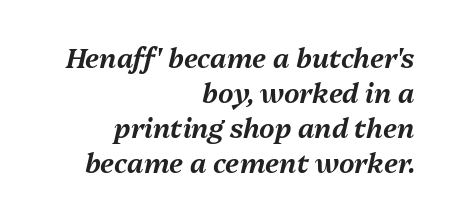
The specimen reads as italic at a glance. Regarding leading, the lines here are spaced in the standard way. The passage shown has conventional tracking throughout. Clear beneath every line of the passage.
